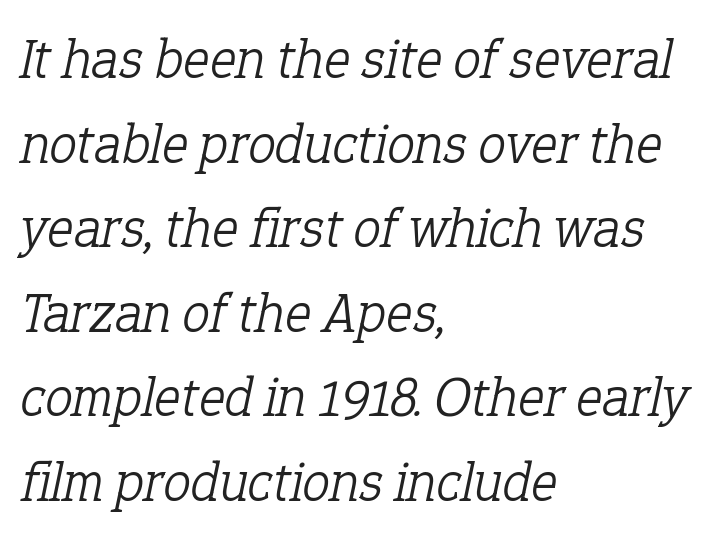
The image shows 56 px light serif type, italic (leaning right); set left-aligned, normal line spacing (1.51x), normal letter spacing, not underlined; low stroke contrast and a medium x-height.
